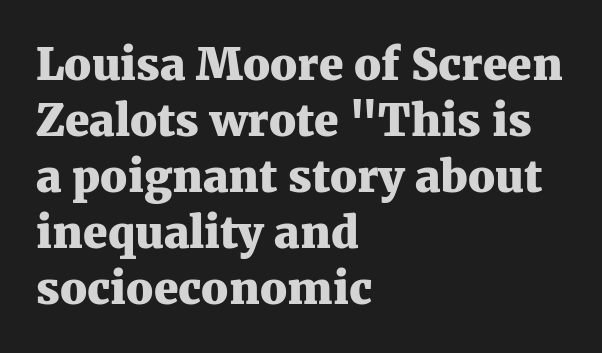
Q: Is the text bold? A: Yes.
Q: Is the text italic (slanted)? A: No, it is upright.
Q: Is the typeface a serif or a sans-serif typeface? A: Serif.
Q: Is the text underlined? A: No.
Q: How is the paragraph aligned? A: Left-aligned.
Q: Is the spacing between letters normal or unusually wide? A: Normal.
Q: Is the spacing between lines tight, normal or loose? A: Normal.
Q: Width (condensed, normal, or wide)? A: Normal.
Q: Stroke contrast? A: Medium.
Q: x-height? A: Medium.
Q: Monospaced? A: No.
